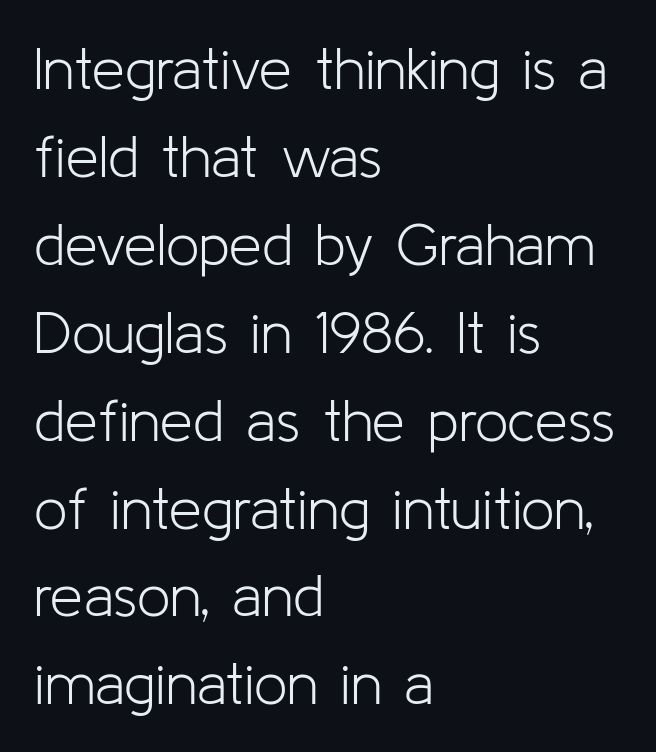
The image shows 59 px light sans-serif type, upright; set left-aligned, normal line spacing (1.49x), normal letter spacing, not underlined; low stroke contrast and a medium x-height.
